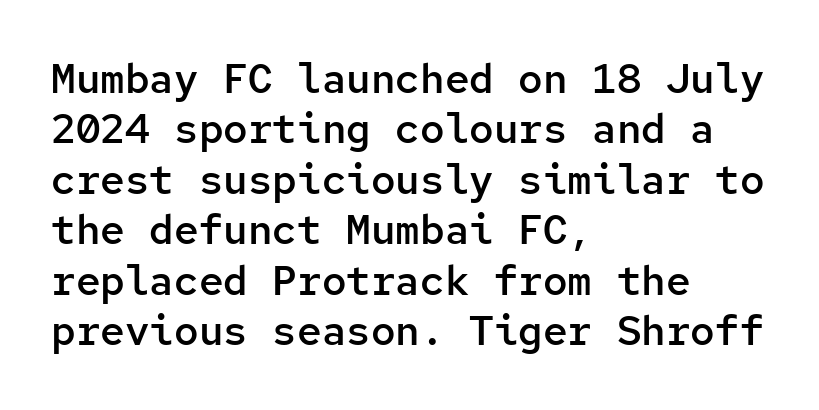
These lines carry some extra weight — a demibold, not a full bold. Vertical strokes here are truly vertical. Do the characters align in a grid? Yes, the font is monospaced. The rendering anchors every line to the left-hand side. A typesetter would call this zero additional tracking.
